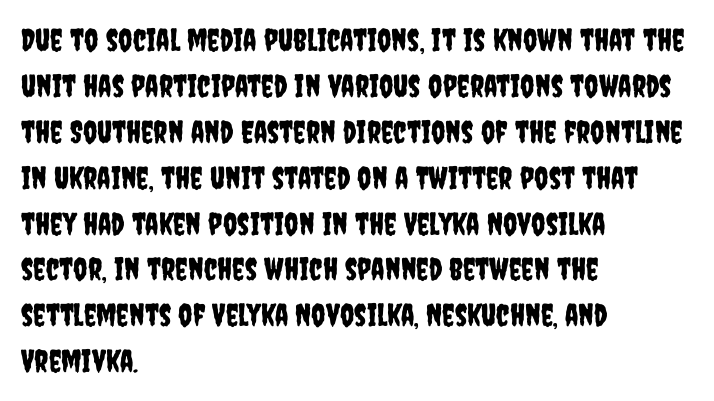
{"serif": "no", "italic": "no", "width": "condensed", "stroke_contrast": "low", "x_height": "large", "monospaced": "no", "underline": "no", "align": "left", "line_spacing": "normal", "line_spacing_ratio": 1.48, "letter_spacing": "normal", "letter_spacing_em": 0.0, "glyph_px": 31}
